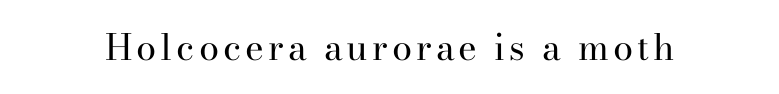
Is the type heavy? It reads as light-to-regular instead. Spacing verdict: proportional, widths tailored to each character. Posture: straight, roman, zero tilt. Nobody drew a line under any word here.
